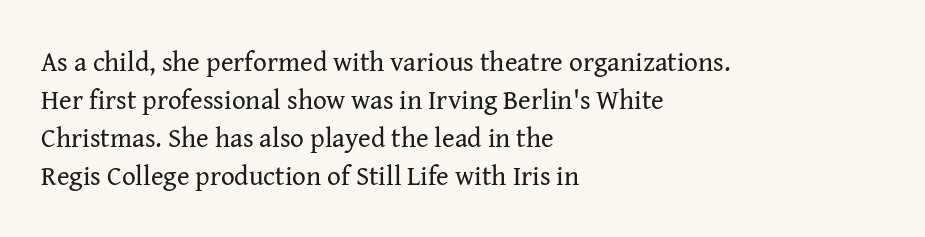
{"italic": "no", "bold": "no", "underline": "no", "align": "left", "line_spacing": "normal", "line_spacing_ratio": 1.41, "letter_spacing": "normal", "letter_spacing_em": 0.0, "glyph_px": 27}
